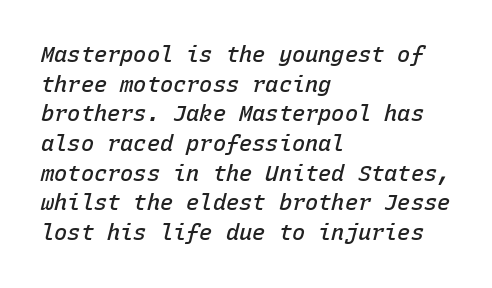
The image shows 22 px text type, italic (leaning right); set left-aligned, normal line spacing (1.35x), normal letter spacing, not underlined.
